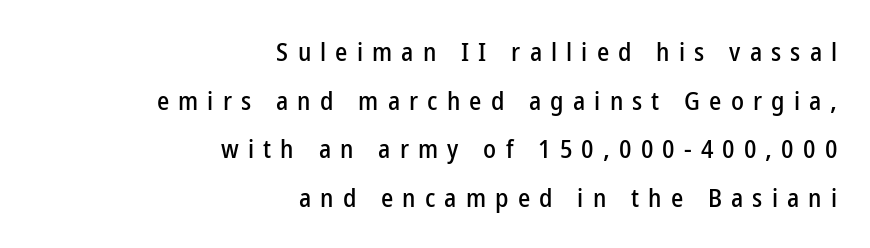
{"italic": "no", "underline": "no", "align": "right", "line_spacing_ratio": 1.87, "letter_spacing": "wide", "letter_spacing_em": 0.35, "glyph_px": 26}
